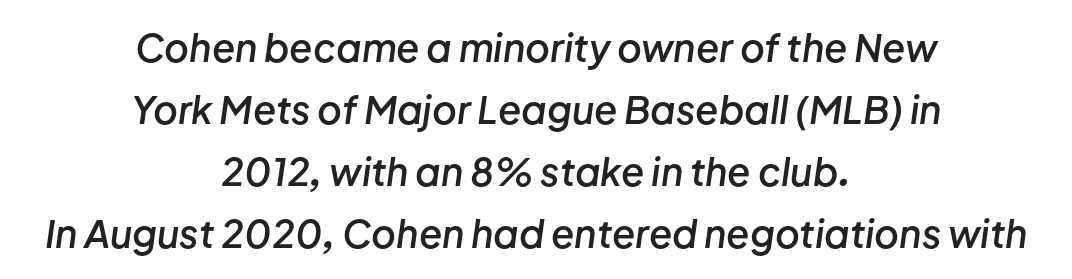
The image shows 38 px semibold type, italic (leaning right); set centered, normal line spacing (1.63x), normal letter spacing, not underlined; low stroke contrast and a medium x-height.
